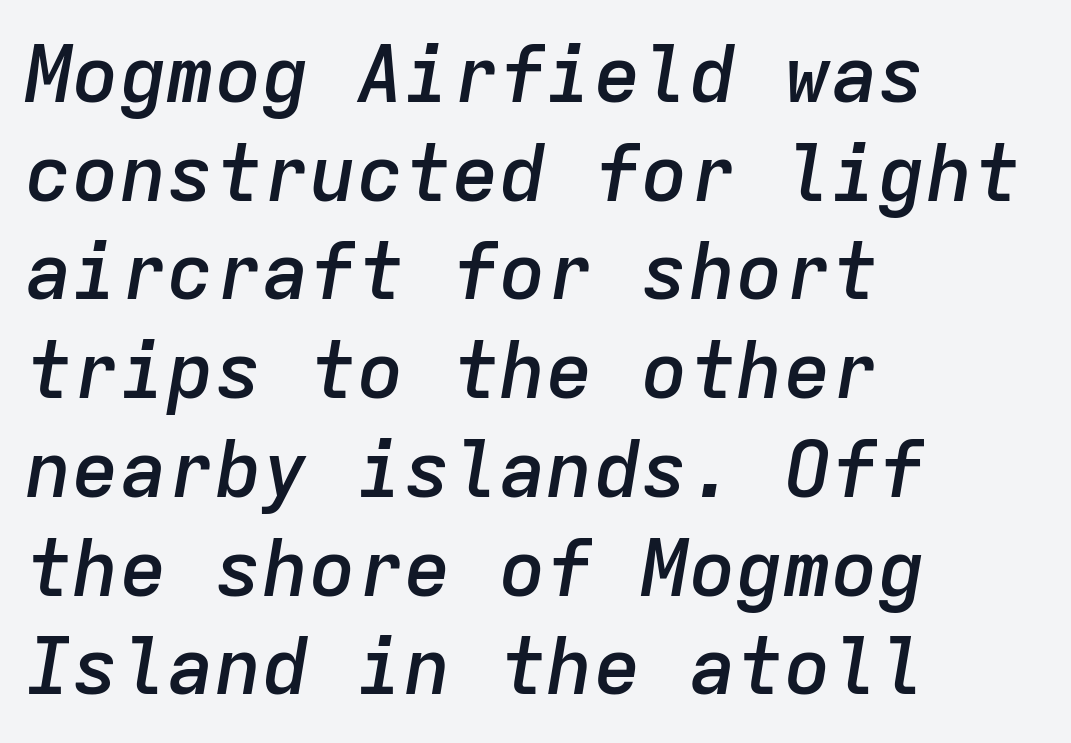
{"italic": "yes", "lean": "right", "slant_degrees": 9, "bold": "semi", "weight": "semibold", "width": "normal", "stroke_contrast": "low", "x_height": "medium", "monospaced": "yes", "underline": "no", "align": "left", "line_spacing": "normal", "line_spacing_ratio": 1.25, "letter_spacing": "normal", "letter_spacing_em": 0.0, "glyph_px": 79}
